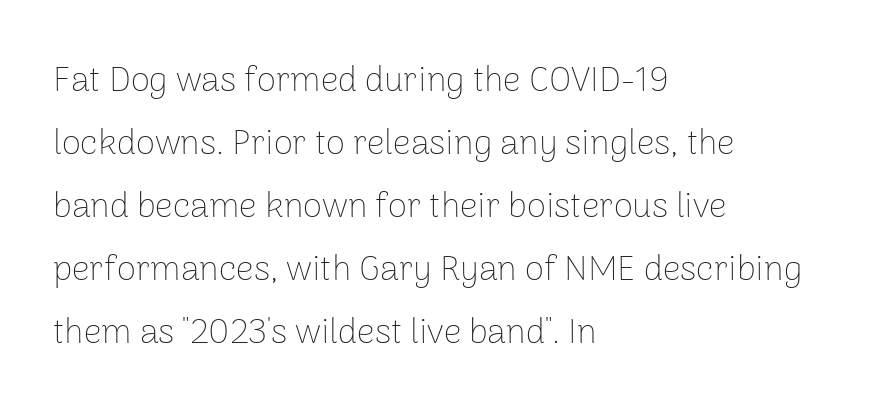
Q: Is the text bold? A: No.
Q: Is the text italic (slanted)? A: No, it is upright.
Q: Is the typeface a serif or a sans-serif typeface? A: Sans-serif.
Q: Is the text underlined? A: No.
Q: How is the paragraph aligned? A: Left-aligned.
Q: Is the spacing between letters normal or unusually wide? A: Normal.
Q: Width (condensed, normal, or wide)? A: Normal.
Q: Stroke contrast? A: Low.
Q: x-height? A: Medium.
Q: Monospaced? A: No.
